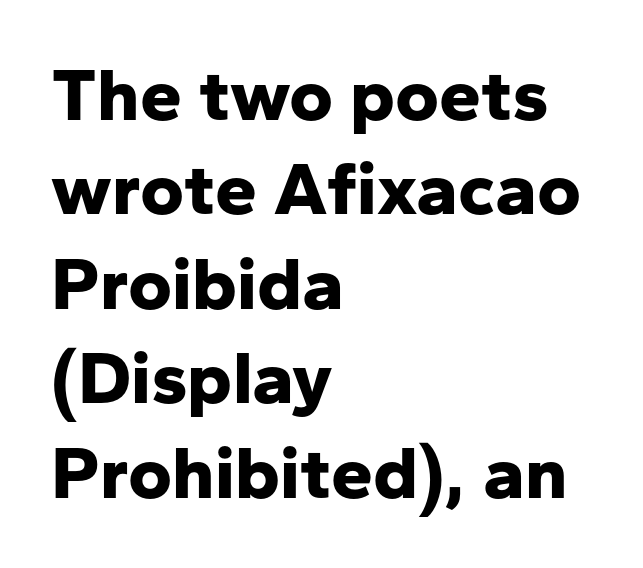
{"serif": "no", "italic": "no", "bold": "yes", "weight": "bold", "width": "normal", "stroke_contrast": "low", "x_height": "medium", "monospaced": "no", "underline": "no", "align": "left", "line_spacing": "normal", "line_spacing_ratio": 1.26, "letter_spacing": "normal", "letter_spacing_em": 0.0, "glyph_px": 75}
